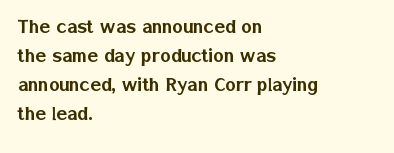
Q: Is the text italic (slanted)? A: No, it is upright.
Q: Is the text underlined? A: No.
Q: How is the paragraph aligned? A: Left-aligned.
Q: Is the spacing between letters normal or unusually wide? A: Normal.
Q: Is the spacing between lines tight, normal or loose? A: Normal.
